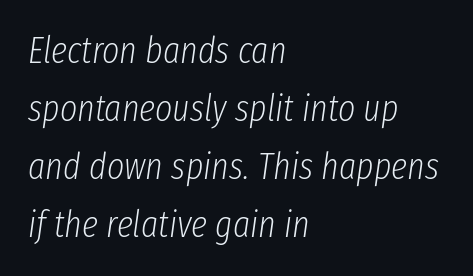
Q: Is the text bold? A: No.
Q: Is the text italic (slanted)? A: Yes, it leans right by about 8 degrees.
Q: Is the text underlined? A: No.
Q: How is the paragraph aligned? A: Left-aligned.
Q: Is the spacing between letters normal or unusually wide? A: Normal.
Q: Is the spacing between lines tight, normal or loose? A: Normal.
Q: Width (condensed, normal, or wide)? A: Condensed.
Q: Stroke contrast? A: Low.
Q: x-height? A: Medium.
Q: Monospaced? A: No.
